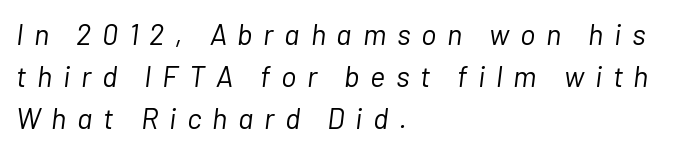
The image shows 29 px light type, italic (leaning right); set left-aligned, normal line spacing (1.44x), unusually wide letter spacing (+0.37 em), not underlined; low stroke contrast and a medium x-height.
